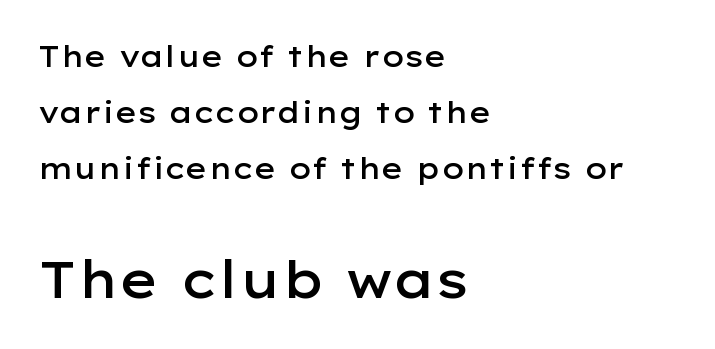
Q: Is the text bold? A: Semi-bold.
Q: Is the text italic (slanted)? A: No, it is upright.
Q: Is the typeface a serif or a sans-serif typeface? A: Sans-serif.
Q: Is the text underlined? A: No.
Q: How is the paragraph aligned? A: Left-aligned.
Q: Is the spacing between letters normal or unusually wide? A: Normal.
Q: Is the spacing between lines tight, normal or loose? A: Loose.
Q: Which block of text is set in a larger size, the first (top) or the second (bottom)? A: The second (bottom) one.
Q: Width (condensed, normal, or wide)? A: Wide.
Q: Stroke contrast? A: Low.
Q: x-height? A: Medium.
Q: Monospaced? A: No.
